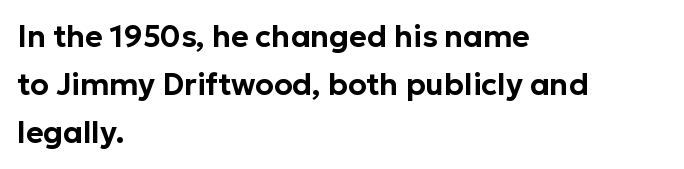
Q: Is the text italic (slanted)? A: No, it is upright.
Q: Is the typeface a serif or a sans-serif typeface? A: Sans-serif.
Q: Is the text underlined? A: No.
Q: How is the paragraph aligned? A: Left-aligned.
Q: Is the spacing between letters normal or unusually wide? A: Normal.
Q: Is the spacing between lines tight, normal or loose? A: Normal.
Q: Width (condensed, normal, or wide)? A: Normal.
Q: Stroke contrast? A: Low.
Q: x-height? A: Medium.
Q: Monospaced? A: No.
